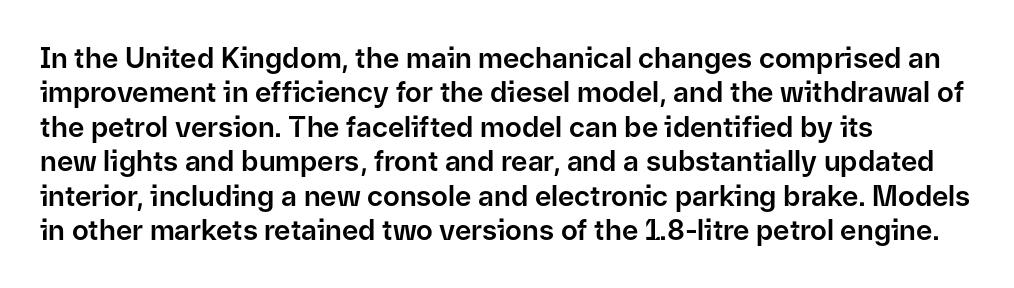
The image shows 28 px sans-serif type, upright; set left-aligned, line spacing 1.23x, normal letter spacing, not underlined; low stroke contrast and a medium x-height.
